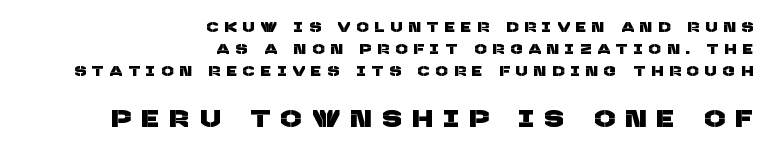
The image shows 24 px text type; set right-aligned, normal line spacing (1.58x), unusually wide letter spacing (+0.47 em), not underlined; the second (bottom) block is 1.71x larger.
